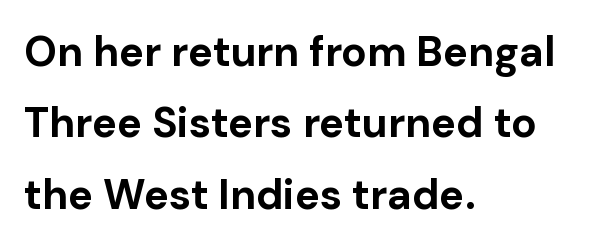
{"serif": "no", "italic": "no", "bold": "yes", "weight": "bold", "width": "normal", "stroke_contrast": "low", "x_height": "medium", "monospaced": "no", "underline": "no", "align": "left", "line_spacing": "normal", "line_spacing_ratio": 1.7, "letter_spacing": "normal", "letter_spacing_em": 0.0, "glyph_px": 42}
